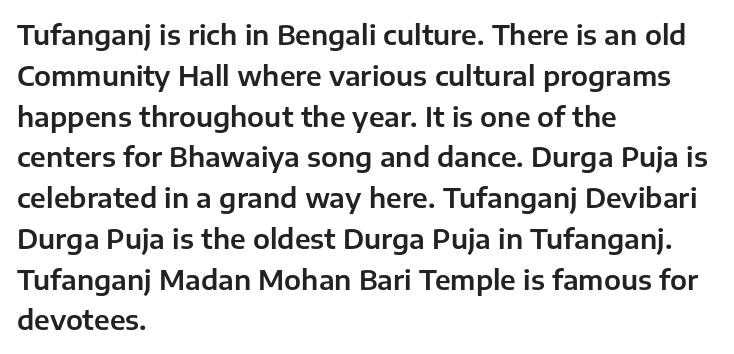
Q: Is the text italic (slanted)? A: No, it is upright.
Q: Is the text underlined? A: No.
Q: How is the paragraph aligned? A: Left-aligned.
Q: Is the spacing between letters normal or unusually wide? A: Normal.
Q: Is the spacing between lines tight, normal or loose? A: Normal.
